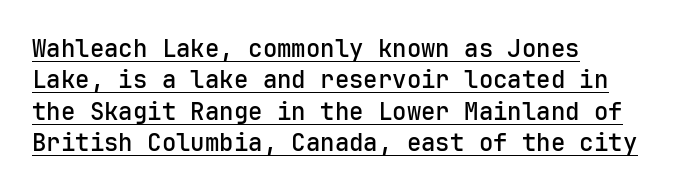
The image shows 24 px text type, upright; set left-aligned, normal line spacing (1.31x), normal letter spacing, underlined.
